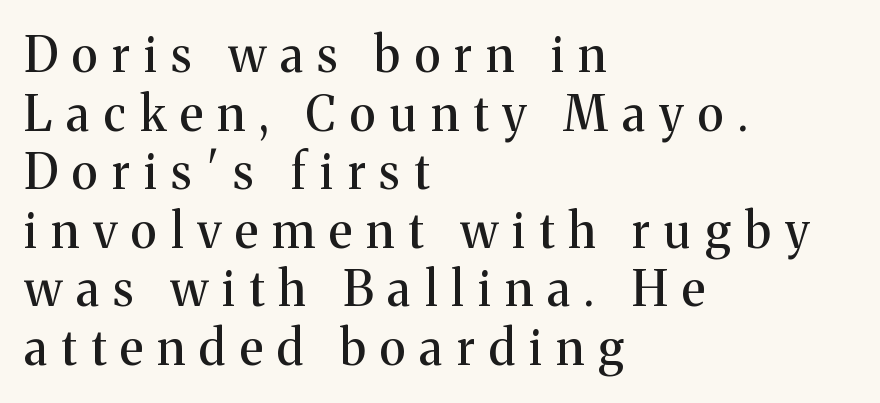
The passage shown is not underscored anywhere. A typesetter would call this proportional, since set widths differ per character. In terms of posture, this sample is upright. Stroke terminals: seriffed. Does extra space separate the letters? Yes, quite a lot of it.
